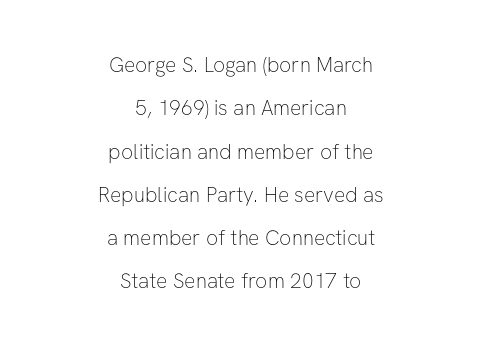
Q: Is the text bold? A: No.
Q: Is the text italic (slanted)? A: No, it is upright.
Q: Is the text underlined? A: No.
Q: How is the paragraph aligned? A: Centered.
Q: Is the spacing between letters normal or unusually wide? A: Normal.
Q: Is the spacing between lines tight, normal or loose? A: Loose.
